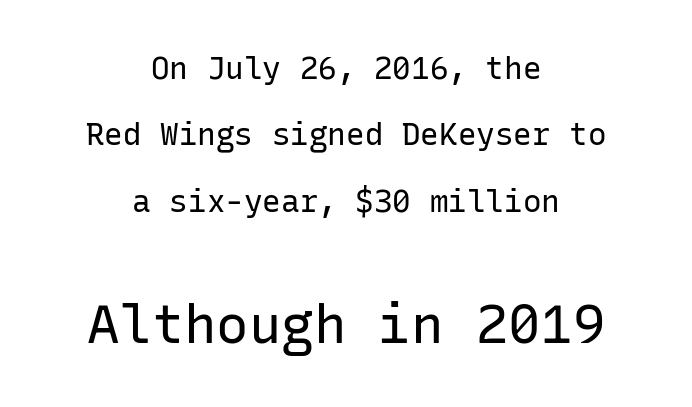
Q: Is the text bold? A: No.
Q: Is the text italic (slanted)? A: No, it is upright.
Q: Is the typeface a serif or a sans-serif typeface? A: Sans-serif.
Q: Is the text underlined? A: No.
Q: How is the paragraph aligned? A: Centered.
Q: Is the spacing between letters normal or unusually wide? A: Normal.
Q: Is the spacing between lines tight, normal or loose? A: Loose.
Q: Which block of text is set in a larger size, the first (top) or the second (bottom)? A: The second (bottom) one.
Q: Width (condensed, normal, or wide)? A: Normal.
Q: Stroke contrast? A: Low.
Q: x-height? A: Medium.
Q: Monospaced? A: Yes.
